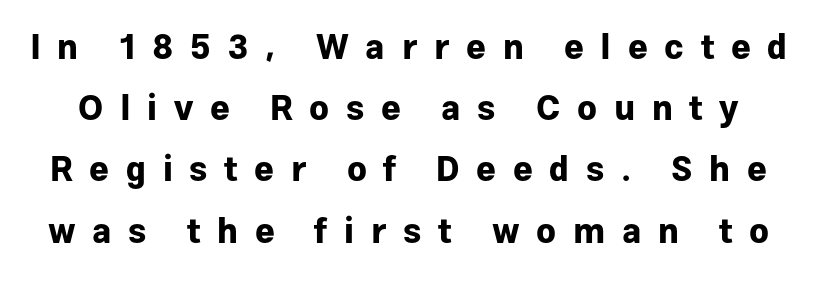
No italicization has been applied; the sample stays upright. Spacing verdict: proportional, widths tailored to each character. Are there feet on the stems? There aren't — it's a sans. What weight is shown? A full bold with thick strokes.
